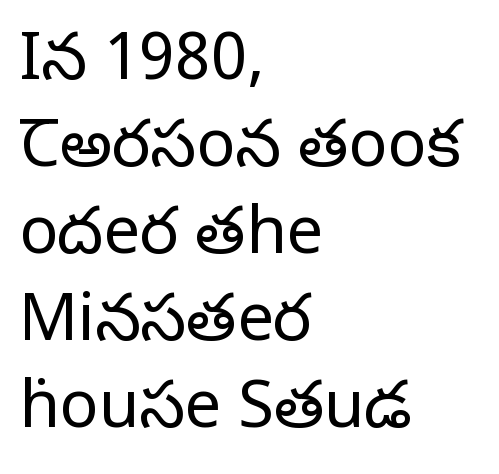
{"serif": "yes", "italic": "no", "bold": "no", "weight": "regular", "width": "normal", "stroke_contrast": "low", "x_height": "large", "monospaced": "no", "underline": "no", "align": "left", "line_spacing": "normal", "line_spacing_ratio": 1.34, "letter_spacing": "normal", "letter_spacing_em": 0.0, "glyph_px": 65}
